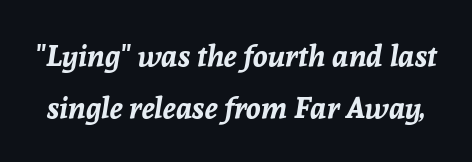
Q: Is the text bold? A: Yes.
Q: Is the text italic (slanted)? A: Yes, it leans right by about 8 degrees.
Q: Is the text underlined? A: No.
Q: Is the spacing between letters normal or unusually wide? A: Normal.
Q: Width (condensed, normal, or wide)? A: Normal.
Q: Stroke contrast? A: Low.
Q: x-height? A: Medium.
Q: Monospaced? A: No.
